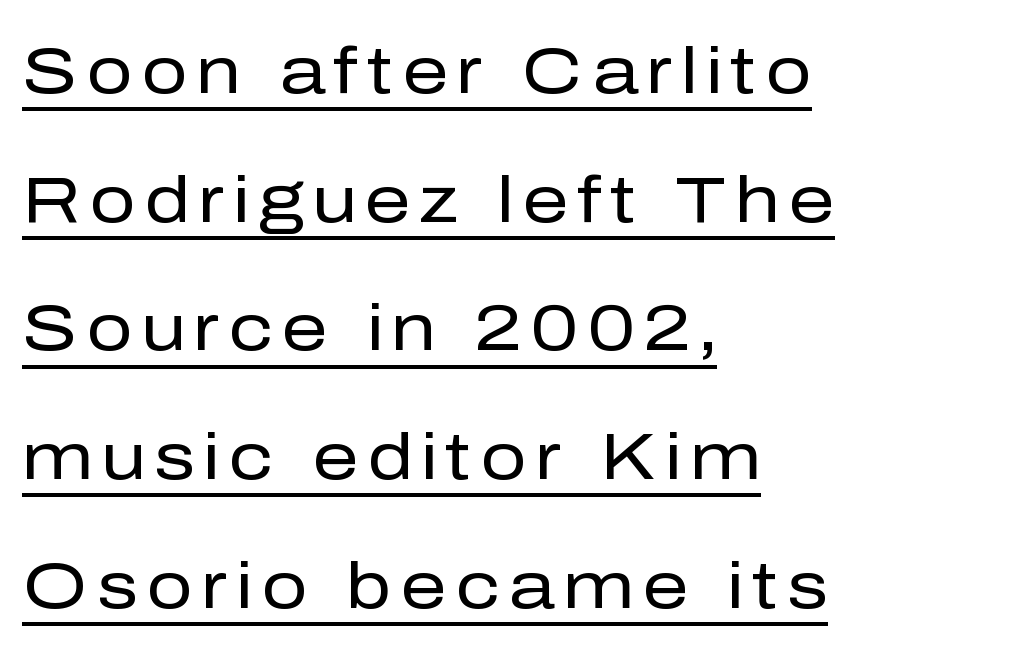
These lines are rendered in a variable-pitch font. Stems here are at most as thick as an everyday book face. Has an underline been added? It has. The block of text is sparse from top to bottom, with ample space between rows.
